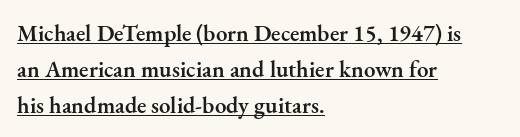
Short note: letters normally spaced. Has an underline been added? It has. Short and long lines alike share a common starting point at left. The passage shown stacks its lines at a standard gap. The letters stand straight up with perfectly vertical stems. Typesetter's note: demi weight, one step under bold.
